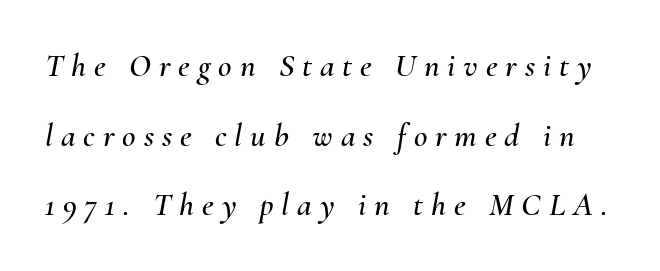
Q: Is the text italic (slanted)? A: Yes, it leans right by about 10 degrees.
Q: Is the text underlined? A: No.
Q: Is the spacing between letters normal or unusually wide? A: Unusually wide.
Q: Is the spacing between lines tight, normal or loose? A: Loose.
Q: Width (condensed, normal, or wide)? A: Normal.
Q: Stroke contrast? A: Medium.
Q: x-height? A: Small.
Q: Monospaced? A: No.
